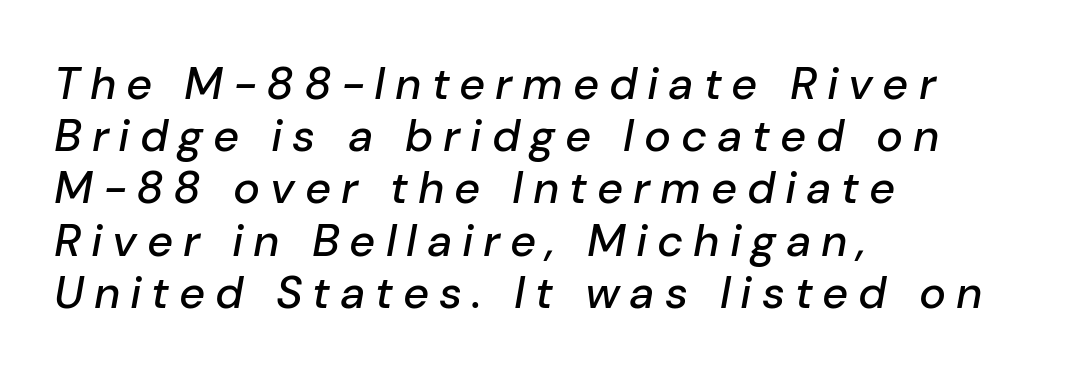
{"italic": "yes", "lean": "right", "slant_degrees": 10, "width": "normal", "stroke_contrast": "low", "x_height": "medium", "monospaced": "no", "underline": "no", "align": "left", "line_spacing_ratio": 1.16, "letter_spacing": "wide", "letter_spacing_em": 0.22, "glyph_px": 45}
